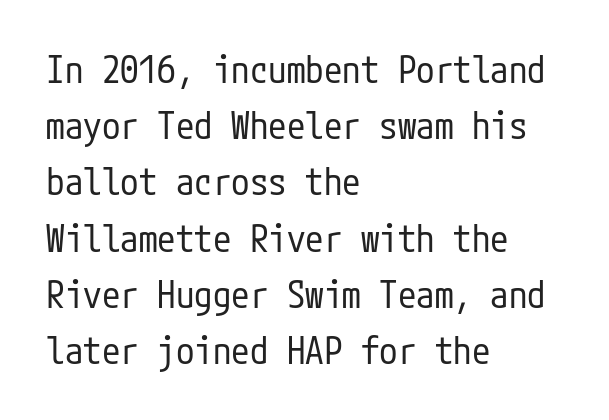
The passage shown is not bold in any degree. What's the leading like? Ordinary, nothing unusual. Every row of glyphs begins at an identical x-position on the left. Any mark beneath the type? The region is blank. Nope, not italic — everything's standing straight.
